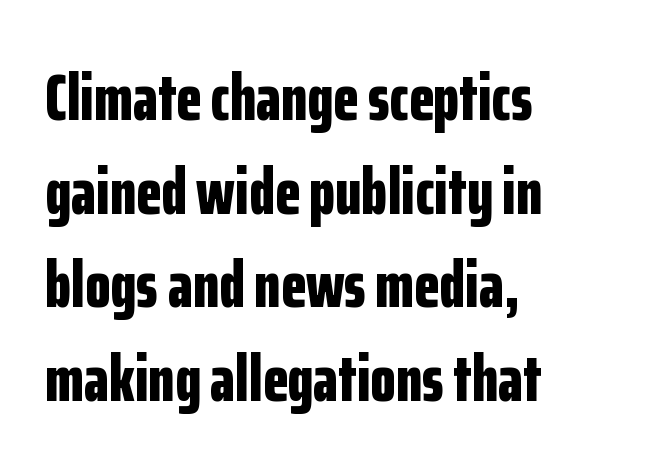
A typesetter would call this zero additional tracking. These lines are rendered in a variable-pitch font. Rows of type keep a routine distance in the vertical direction. This is sans-serif lettering, the kind often seen on screens and signage.
